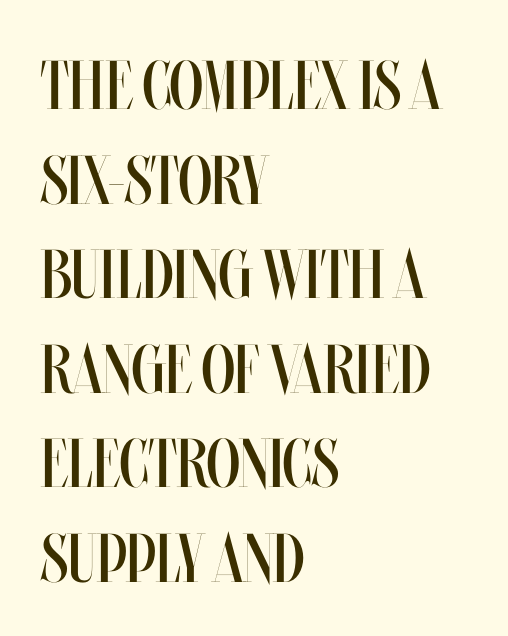
Q: Is the text bold? A: No.
Q: Is the text italic (slanted)? A: No, it is upright.
Q: Is the text underlined? A: No.
Q: How is the paragraph aligned? A: Left-aligned.
Q: Is the spacing between letters normal or unusually wide? A: Normal.
Q: Is the spacing between lines tight, normal or loose? A: Normal.
Q: Width (condensed, normal, or wide)? A: Condensed.
Q: Stroke contrast? A: Medium.
Q: x-height? A: Large.
Q: Monospaced? A: No.
